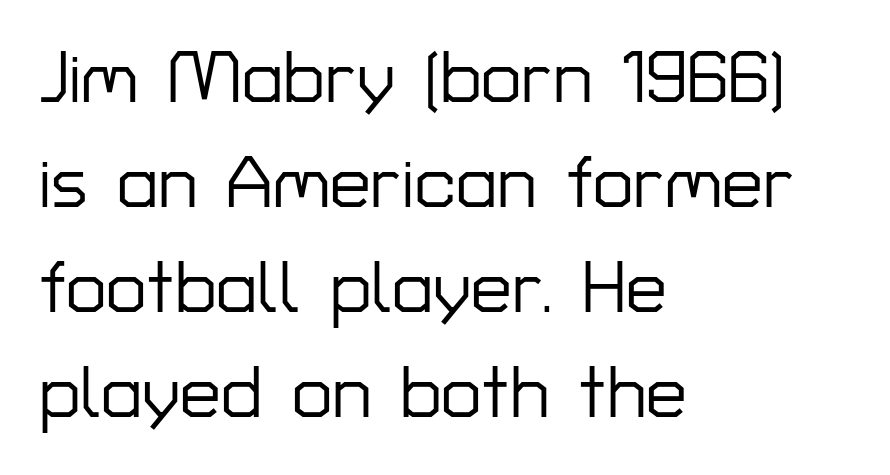
The image shows 73 px sans-serif type, upright; set left-aligned, normal line spacing (1.44x), normal letter spacing, not underlined; low stroke contrast and a medium x-height.
